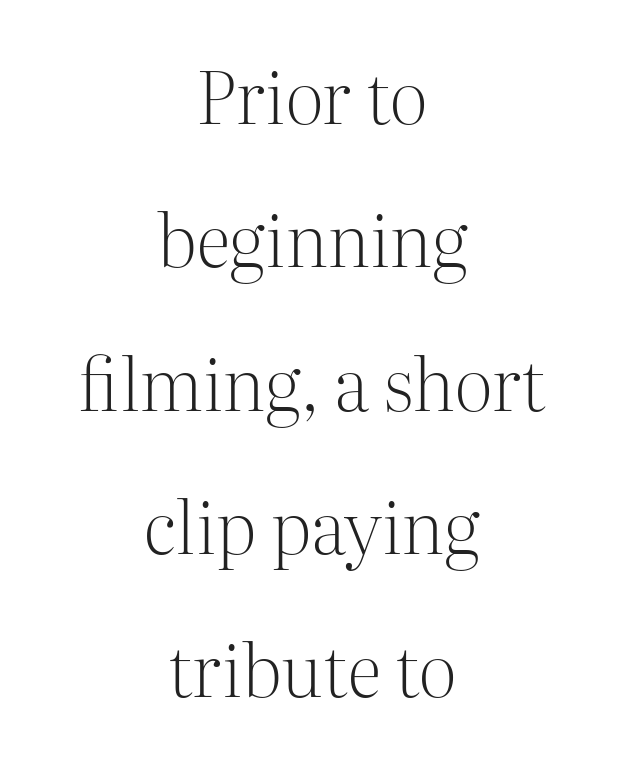
{"serif": "yes", "italic": "no", "bold": "no", "weight": "light", "width": "normal", "stroke_contrast": "medium", "x_height": "medium", "monospaced": "no", "underline": "no", "align": "center", "line_spacing": "loose", "line_spacing_ratio": 1.99, "letter_spacing": "normal", "letter_spacing_em": 0.0, "glyph_px": 72}
